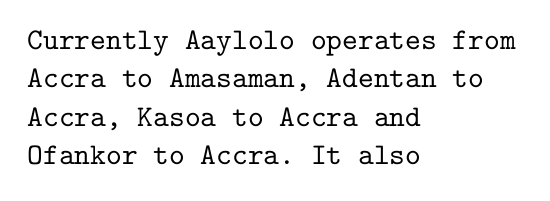
The image shows 30 px serif type, upright, monospaced; set left-aligned, normal line spacing (1.28x), normal letter spacing, not underlined; low stroke contrast and a medium x-height.
